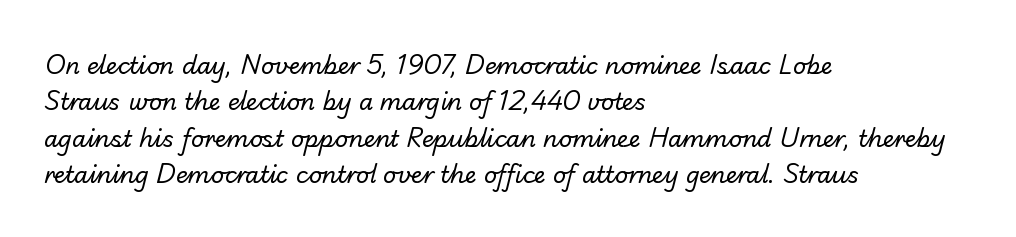
{"bold": "no", "underline": "no", "align": "left", "line_spacing": "normal", "line_spacing_ratio": 1.58, "letter_spacing": "normal", "letter_spacing_em": 0.0, "glyph_px": 23}
